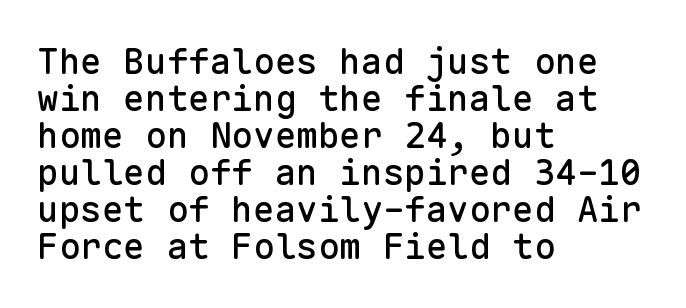
The image shows 36 px sans-serif type, upright, monospaced; set left-aligned, tight line spacing (1.03x), normal letter spacing, not underlined; low stroke contrast and a medium x-height.
